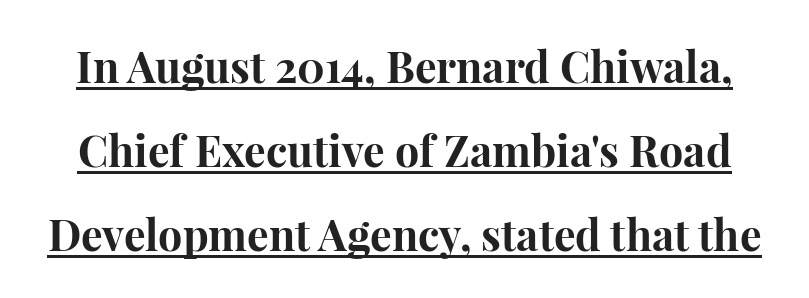
Q: Is the text bold? A: Yes.
Q: Is the text italic (slanted)? A: No, it is upright.
Q: Is the typeface a serif or a sans-serif typeface? A: Serif.
Q: Is the text underlined? A: Yes.
Q: Is the spacing between letters normal or unusually wide? A: Normal.
Q: Is the spacing between lines tight, normal or loose? A: Loose.
Q: Width (condensed, normal, or wide)? A: Normal.
Q: Stroke contrast? A: High.
Q: x-height? A: Medium.
Q: Monospaced? A: No.
